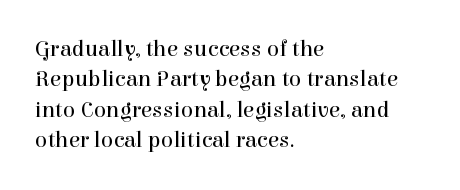
Q: Is the text bold? A: No.
Q: Is the text italic (slanted)? A: No, it is upright.
Q: Is the text underlined? A: No.
Q: How is the paragraph aligned? A: Left-aligned.
Q: Is the spacing between letters normal or unusually wide? A: Normal.
Q: Is the spacing between lines tight, normal or loose? A: Normal.
